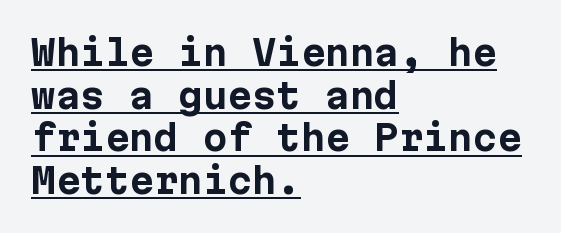
{"serif": "no", "italic": "no", "bold": "yes", "weight": "bold", "width": "normal", "stroke_contrast": "low", "x_height": "medium", "underline": "yes", "align": "left", "line_spacing_ratio": 1.22, "letter_spacing": "normal", "letter_spacing_em": 0.0, "glyph_px": 35}
